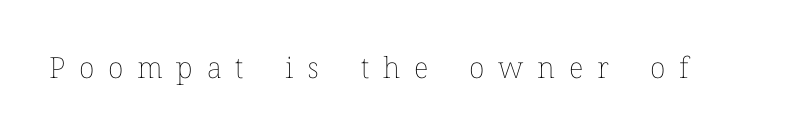
{"italic": "no", "bold": "no", "weight": "thin", "width": "normal", "stroke_contrast": "low", "x_height": "medium", "monospaced": "no", "underline": "no", "letter_spacing": "wide", "letter_spacing_em": 0.47, "glyph_px": 29}
